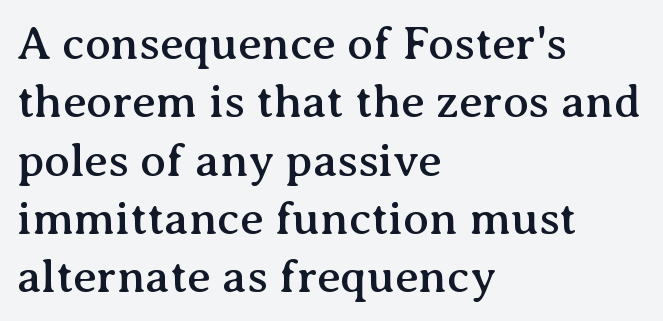
Honestly, there is no underline to notice here at all. The letters stand straight up with perfectly vertical stems. The line texture is even and compact thanks to regular tracking. Notice how the passage keeps a crisp vertical edge on the left only. A serif font was chosen for this passage.
